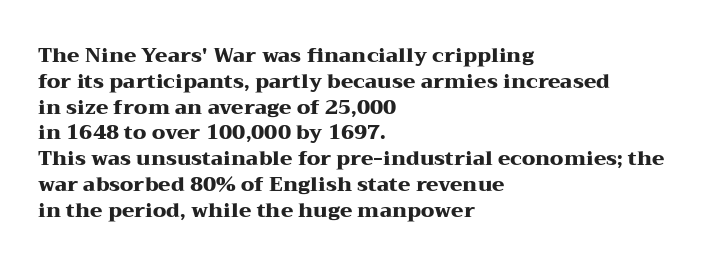
Q: Is the text bold? A: Yes.
Q: Is the text italic (slanted)? A: No, it is upright.
Q: Is the text underlined? A: No.
Q: How is the paragraph aligned? A: Left-aligned.
Q: Is the spacing between letters normal or unusually wide? A: Normal.
Q: Is the spacing between lines tight, normal or loose? A: Normal.
